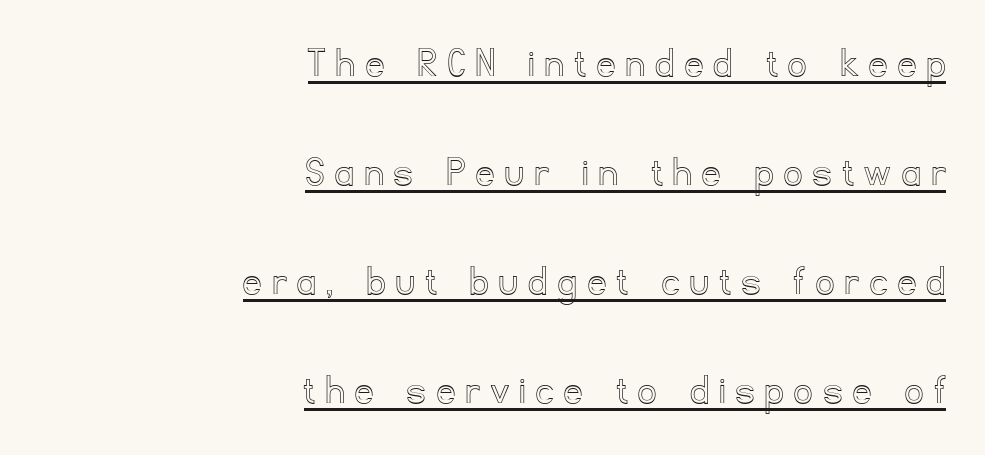
The image shows 44 px text type, upright; set right-aligned, loose line spacing (2.48x), unusually wide letter spacing (+0.26 em), underlined; a small x-height.
